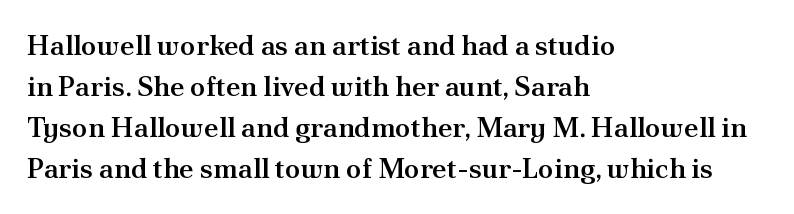
The image shows 28 px semibold serif type, upright; set left-aligned, normal line spacing (1.46x), normal letter spacing, not underlined; medium stroke contrast and a small x-height.
